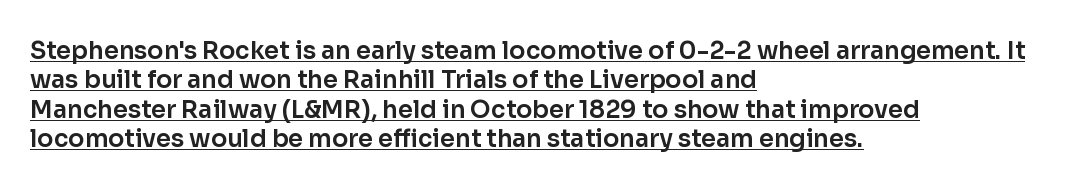
{"italic": "no", "underline": "yes", "align": "left", "line_spacing_ratio": 1.22, "letter_spacing": "normal", "letter_spacing_em": 0.0, "glyph_px": 24}
